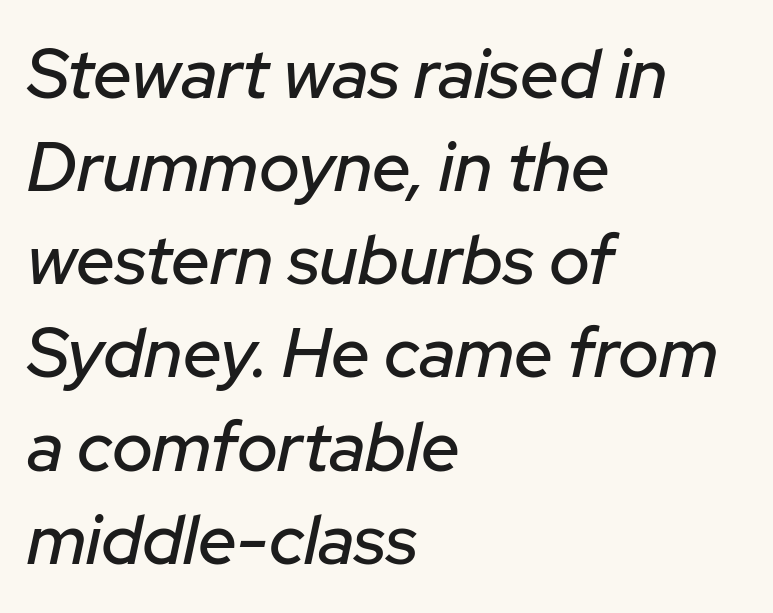
Q: Is the text italic (slanted)? A: Yes, it leans right by about 12 degrees.
Q: Is the text underlined? A: No.
Q: How is the paragraph aligned? A: Left-aligned.
Q: Is the spacing between letters normal or unusually wide? A: Normal.
Q: Is the spacing between lines tight, normal or loose? A: Normal.
Q: Width (condensed, normal, or wide)? A: Normal.
Q: Stroke contrast? A: Low.
Q: x-height? A: Medium.
Q: Monospaced? A: No.
